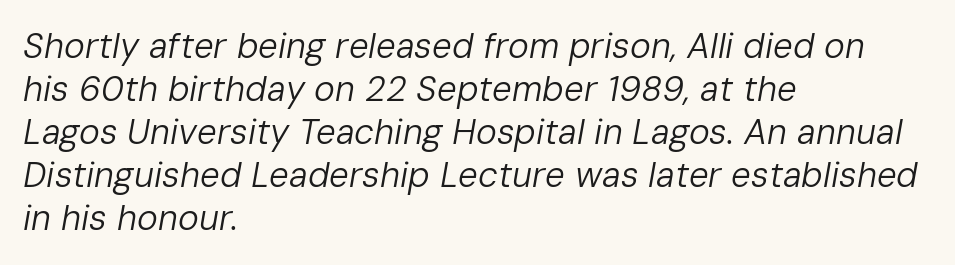
Descenders are the only things crossing below the line. Compared with ordinary roman type, these characters are visibly tilted. Unbolded letterforms with no extra heft. Here the glyphs are tracked normally, forming tight word shapes. Looks like regular typesetting: each glyph gets only the width it needs. Notice how the passage keeps a crisp vertical edge on the left only.
